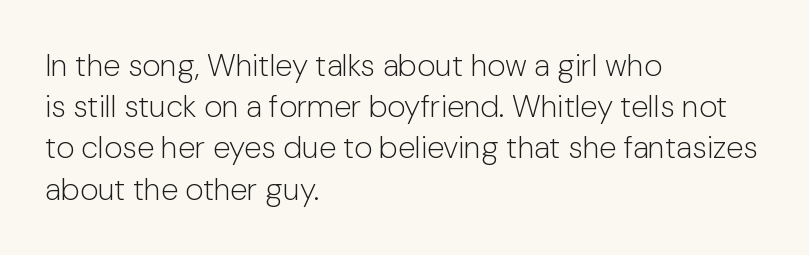
Q: Is the text bold? A: No.
Q: Is the text italic (slanted)? A: No, it is upright.
Q: Is the typeface a serif or a sans-serif typeface? A: Sans-serif.
Q: Is the text underlined? A: No.
Q: How is the paragraph aligned? A: Left-aligned.
Q: Is the spacing between letters normal or unusually wide? A: Normal.
Q: Is the spacing between lines tight, normal or loose? A: Normal.
Q: Width (condensed, normal, or wide)? A: Normal.
Q: Stroke contrast? A: Low.
Q: x-height? A: Medium.
Q: Monospaced? A: No.
